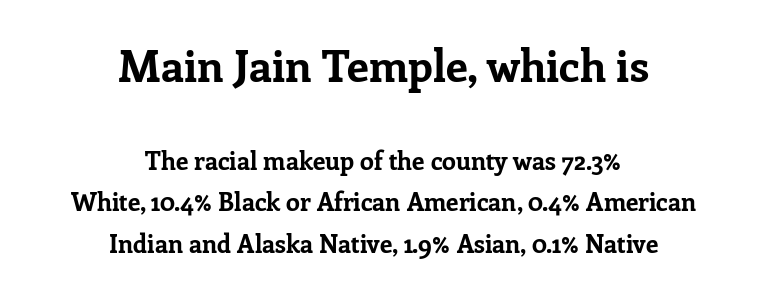
The image shows 44 px bold serif type, upright; set centered, normal line spacing (1.67x), normal letter spacing, not underlined; the first (top) block is 1.76x larger; low stroke contrast and a medium x-height.
